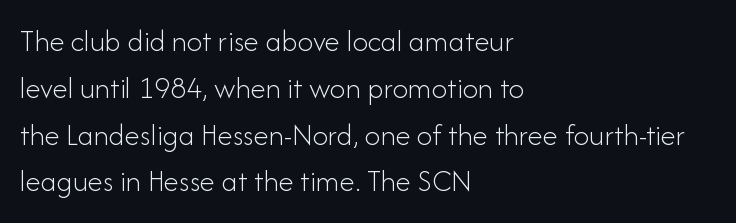
Q: Is the text bold? A: No.
Q: Is the text italic (slanted)? A: No, it is upright.
Q: Is the typeface a serif or a sans-serif typeface? A: Sans-serif.
Q: Is the text underlined? A: No.
Q: How is the paragraph aligned? A: Left-aligned.
Q: Is the spacing between letters normal or unusually wide? A: Normal.
Q: Is the spacing between lines tight, normal or loose? A: Normal.
Q: Width (condensed, normal, or wide)? A: Normal.
Q: Stroke contrast? A: Low.
Q: x-height? A: Small.
Q: Monospaced? A: No.
